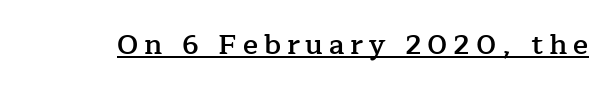
The image shows 28 px semibold serif type, upright; set unusually wide letter spacing (+0.21 em), underlined; low stroke contrast and a medium x-height.
